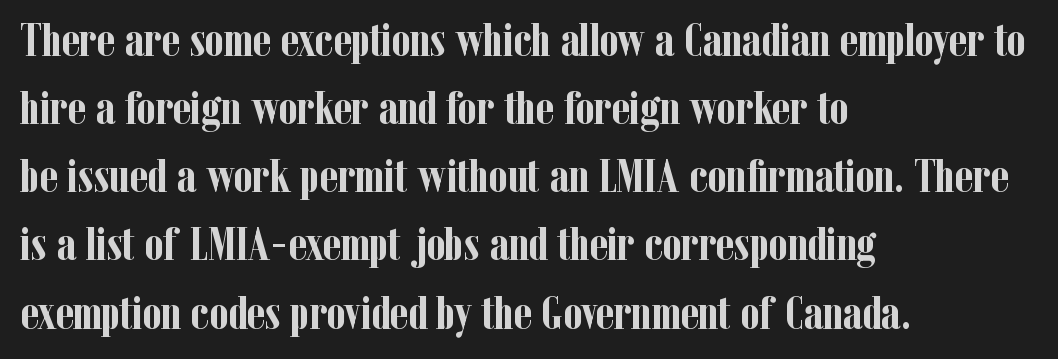
Q: Is the text bold? A: Yes.
Q: Is the text italic (slanted)? A: No, it is upright.
Q: Is the typeface a serif or a sans-serif typeface? A: Serif.
Q: Is the text underlined? A: No.
Q: How is the paragraph aligned? A: Left-aligned.
Q: Is the spacing between letters normal or unusually wide? A: Normal.
Q: Is the spacing between lines tight, normal or loose? A: Normal.
Q: Width (condensed, normal, or wide)? A: Condensed.
Q: Stroke contrast? A: Low.
Q: x-height? A: Medium.
Q: Monospaced? A: No.
